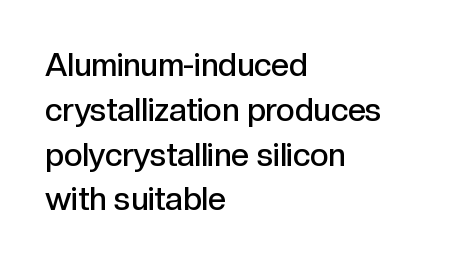
The image shows 32 px semibold sans-serif type, upright; set left-aligned, normal line spacing (1.4x), normal letter spacing, not underlined; a medium x-height.
